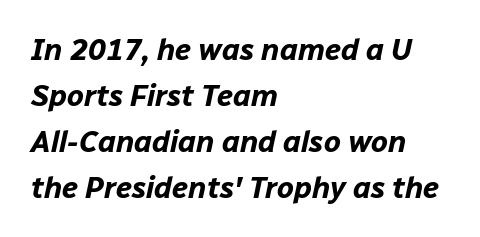
The image shows 30 px bold type, italic (leaning right); set left-aligned, normal line spacing (1.53x), normal letter spacing, not underlined; low stroke contrast and a medium x-height.
